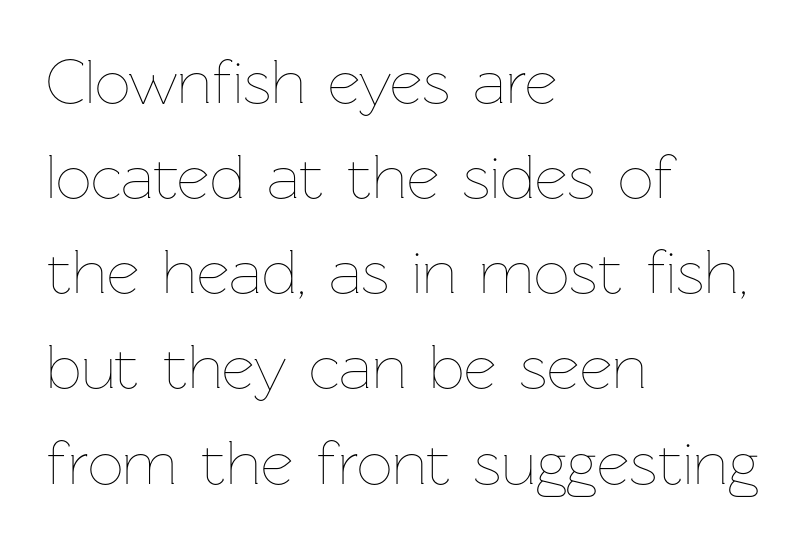
Q: Is the text bold? A: No.
Q: Is the text italic (slanted)? A: No, it is upright.
Q: Is the text underlined? A: No.
Q: How is the paragraph aligned? A: Left-aligned.
Q: Is the spacing between letters normal or unusually wide? A: Normal.
Q: Is the spacing between lines tight, normal or loose? A: Normal.
Q: Width (condensed, normal, or wide)? A: Normal.
Q: Stroke contrast? A: Low.
Q: x-height? A: Medium.
Q: Monospaced? A: No.
